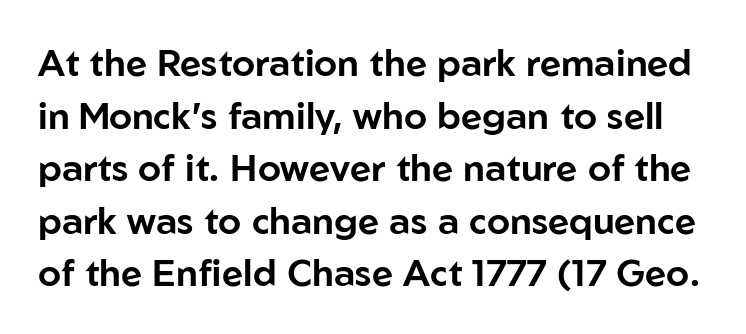
Q: Is the text italic (slanted)? A: No, it is upright.
Q: Is the typeface a serif or a sans-serif typeface? A: Sans-serif.
Q: Is the text underlined? A: No.
Q: Is the spacing between letters normal or unusually wide? A: Normal.
Q: Is the spacing between lines tight, normal or loose? A: Normal.
Q: Width (condensed, normal, or wide)? A: Normal.
Q: Stroke contrast? A: Low.
Q: x-height? A: Medium.
Q: Monospaced? A: No.
